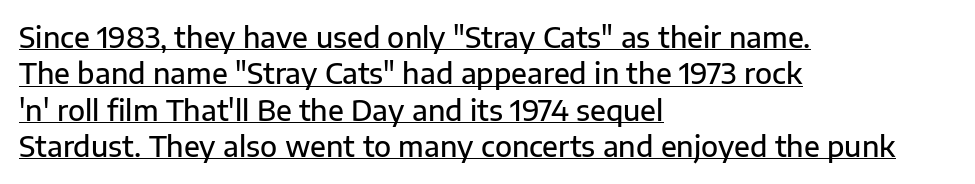
The rows are spaced the way most documents space them. Designer's note — italics off, roman on. The rendering keeps characters at their native spacing. As a designer I'd log this as weight 600, semibold.
